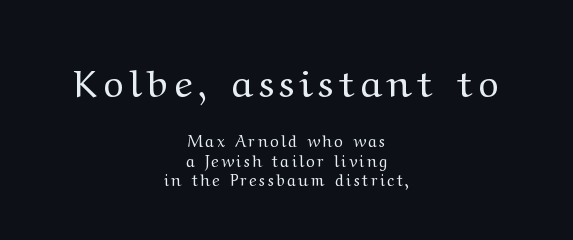
Summary of weight: not heavy and not bold. The lettering stays uniformly vertical, giving the passage a roman look. Looks like regular typesetting: each glyph gets only the width it needs. Anything drawn beneath the words? Only blank space.
